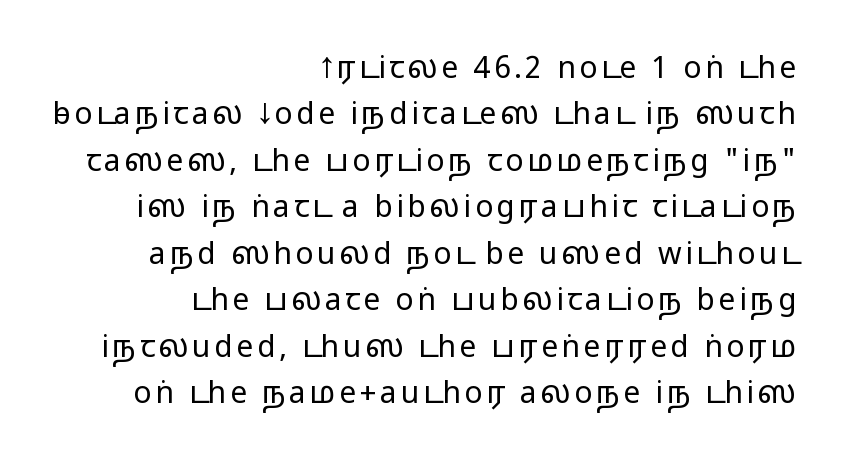
Q: Is the text italic (slanted)? A: No, it is upright.
Q: Is the typeface a serif or a sans-serif typeface? A: Sans-serif.
Q: Is the text underlined? A: No.
Q: How is the paragraph aligned? A: Right-aligned.
Q: Is the spacing between lines tight, normal or loose? A: Normal.
Q: Width (condensed, normal, or wide)? A: Wide.
Q: Stroke contrast? A: Medium.
Q: Monospaced? A: No.
